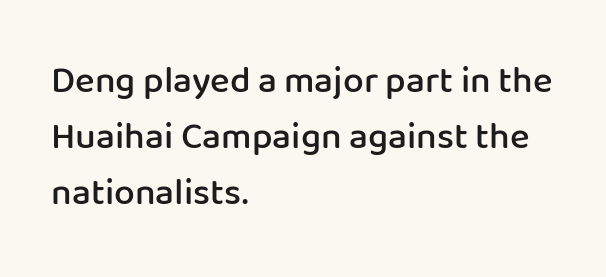
Q: Is the text bold? A: Semi-bold.
Q: Is the text italic (slanted)? A: No, it is upright.
Q: Is the typeface a serif or a sans-serif typeface? A: Sans-serif.
Q: Is the text underlined? A: No.
Q: How is the paragraph aligned? A: Left-aligned.
Q: Is the spacing between letters normal or unusually wide? A: Normal.
Q: Is the spacing between lines tight, normal or loose? A: Normal.
Q: Width (condensed, normal, or wide)? A: Normal.
Q: Stroke contrast? A: Low.
Q: x-height? A: Medium.
Q: Monospaced? A: No.
